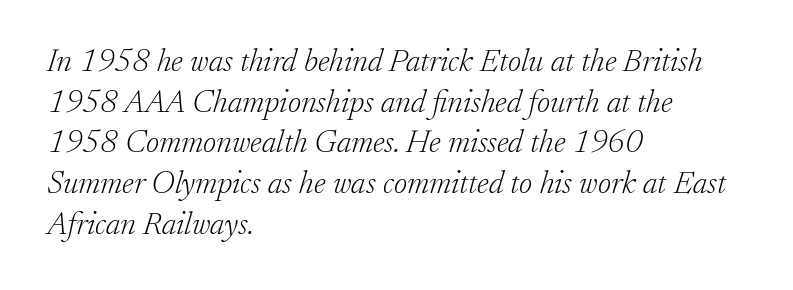
The baseline area is clear. Does the lettering tilt? It does — this is italic. Leading matches the norm, producing a regular column. Think standard paragraph weight, or any step lighter than that. Each letter's strokes conclude with small projecting serifs.
